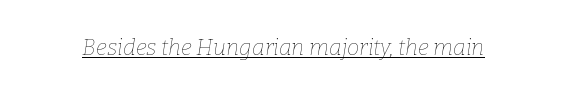
{"italic": "yes", "lean": "right", "slant_degrees": 9, "bold": "no", "underline": "yes", "letter_spacing": "normal", "letter_spacing_em": 0.0, "glyph_px": 22}
